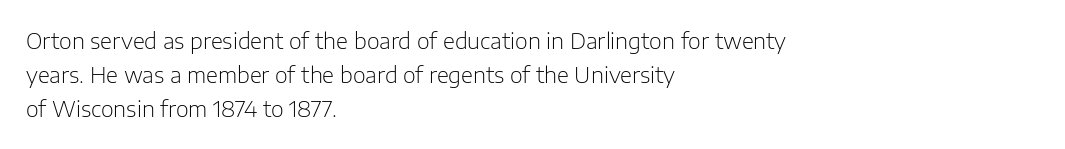
Caption: multi-line text, flush left, ragged right. Rendered with straight, roman letterforms. Beneath every word, the page is bare. Weight: not bold — regular or lighter. Nobody touched the tracking dial on this one. Vertically, the passage feels balanced, rows spaced as you'd expect.
